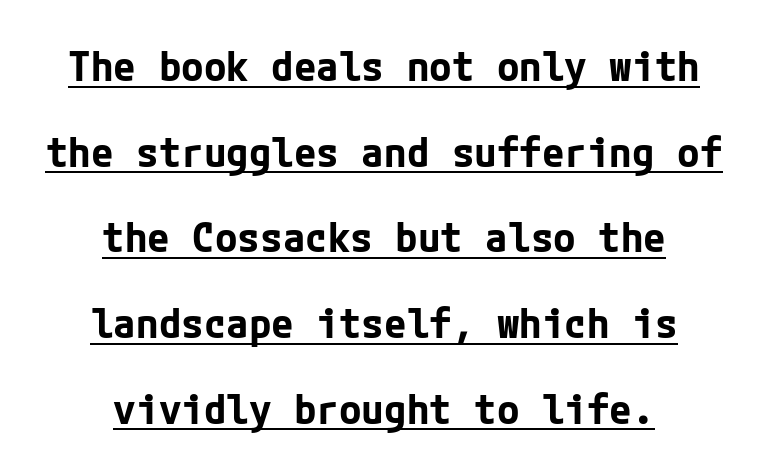
{"serif": "no", "italic": "no", "bold": "yes", "weight": "bold", "width": "normal", "stroke_contrast": "low", "x_height": "medium", "underline": "yes", "align": "center", "line_spacing": "loose", "line_spacing_ratio": 2.09, "letter_spacing": "normal", "letter_spacing_em": 0.0, "glyph_px": 41}
